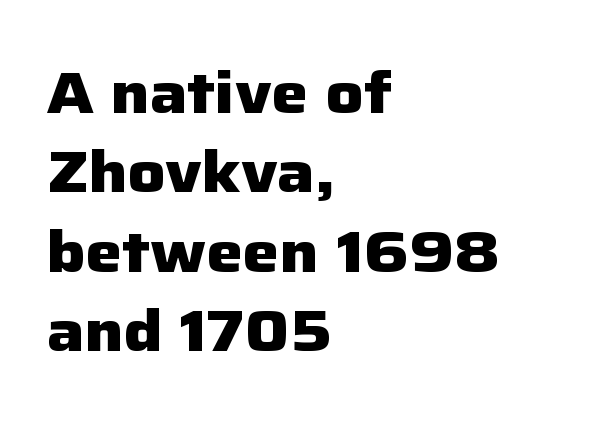
Q: Is the text bold? A: Yes.
Q: Is the text italic (slanted)? A: No, it is upright.
Q: Is the typeface a serif or a sans-serif typeface? A: Sans-serif.
Q: Is the text underlined? A: No.
Q: How is the paragraph aligned? A: Left-aligned.
Q: Is the spacing between letters normal or unusually wide? A: Normal.
Q: Is the spacing between lines tight, normal or loose? A: Normal.
Q: Width (condensed, normal, or wide)? A: Normal.
Q: Stroke contrast? A: Low.
Q: x-height? A: Medium.
Q: Monospaced? A: No.
